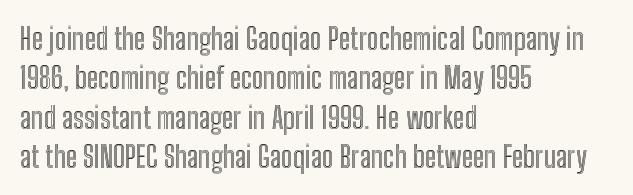
Q: Is the text italic (slanted)? A: No, it is upright.
Q: Is the text underlined? A: No.
Q: How is the paragraph aligned? A: Left-aligned.
Q: Is the spacing between letters normal or unusually wide? A: Normal.
Q: Is the spacing between lines tight, normal or loose? A: Normal.
Q: Width (condensed, normal, or wide)? A: Condensed.
Q: x-height? A: Medium.
Q: Monospaced? A: No.
